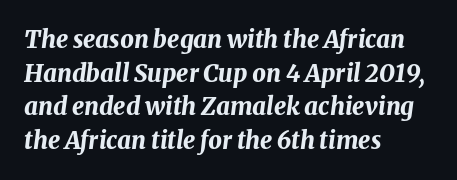
This sample uses plain, unmodified letter spacing. This rendering uses left alignment, leaving the right contour irregular. Decoration check: the copy has no underline. This sample keeps an unexceptional amount of space between lines.
